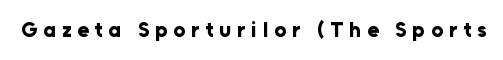
{"italic": "no", "bold": "yes", "underline": "no", "letter_spacing": "wide", "letter_spacing_em": 0.28, "glyph_px": 21}
